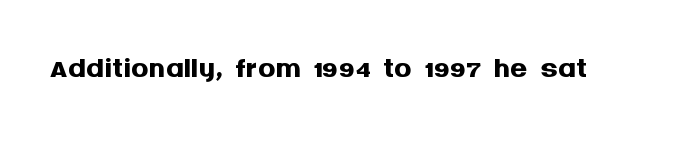
The letters sit at their default tracking, neither squeezed nor spread. You could not count columns in this text — the font is proportionally spaced. How heavy is the stroke? Heavy — this is a bold. Nope, no serifs anywhere on these letters.
